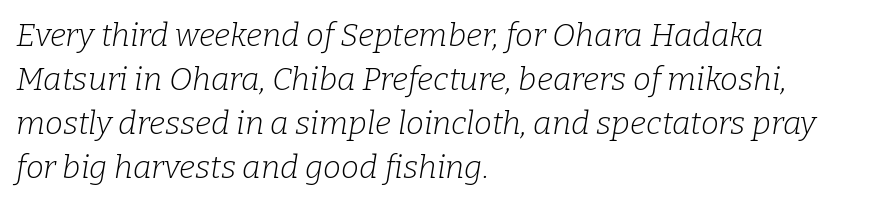
Q: Is the text bold? A: No.
Q: Is the text italic (slanted)? A: Yes, it leans right by about 9 degrees.
Q: Is the typeface a serif or a sans-serif typeface? A: Serif.
Q: Is the text underlined? A: No.
Q: How is the paragraph aligned? A: Left-aligned.
Q: Is the spacing between letters normal or unusually wide? A: Normal.
Q: Is the spacing between lines tight, normal or loose? A: Normal.
Q: Width (condensed, normal, or wide)? A: Normal.
Q: Stroke contrast? A: Low.
Q: x-height? A: Medium.
Q: Monospaced? A: No.
